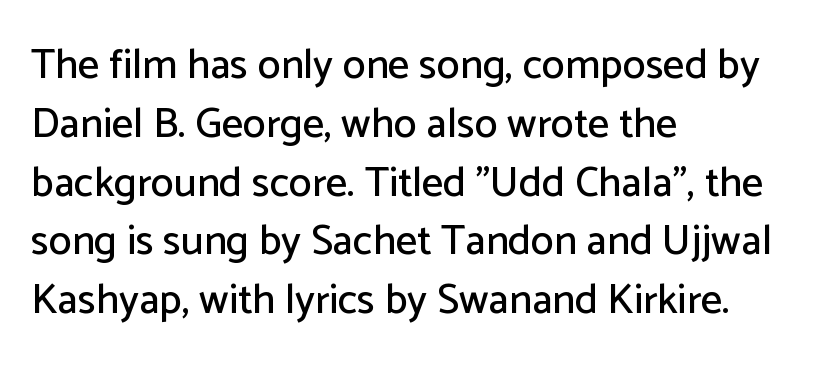
Notice how the passage keeps a crisp vertical edge on the left only. Inter-character spacing is left at the font's built-in metrics. Every character sits straight up, as roman type does. The specimen omits any rule beneath the text block's lines. Each letter keeps its own natural width here, so spacing adapts to shape. What's the leading like? Ordinary, nothing unusual.
